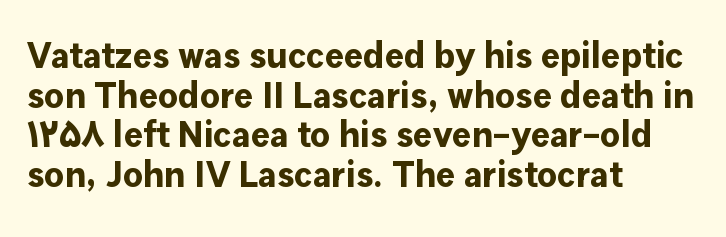
The image shows 36 px bold sans-serif type, upright; set left-aligned, tight line spacing (1.1x), normal letter spacing, not underlined; low stroke contrast and a medium x-height.
